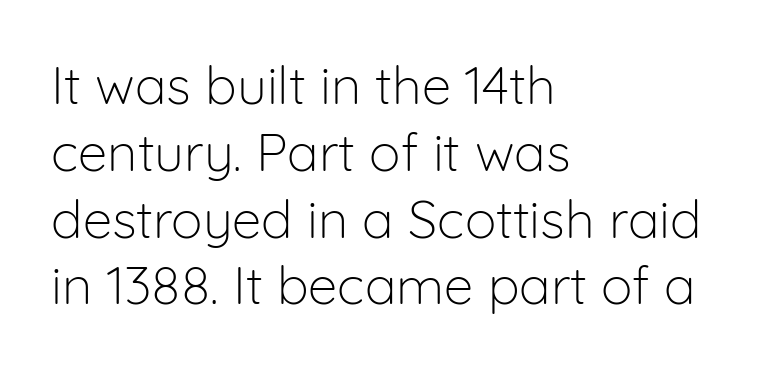
The compositor pushed each line to the left boundary. A quiet, ordinary-to-light weight characterises the typeface. The font family rendered here belongs to the sans-serif group. The letters sit at their default tracking, neither squeezed nor spread. Quick note: not italic, upright.
